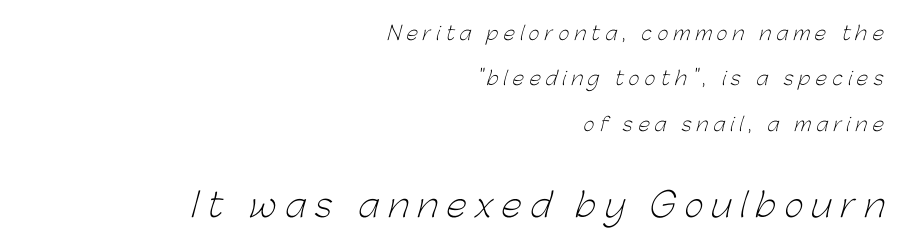
{"serif": "no", "bold": "no", "weight": "light", "width": "normal", "stroke_contrast": "low", "x_height": "medium", "monospaced": "no", "underline": "no", "align": "right", "line_spacing": "loose", "line_spacing_ratio": 2.39, "letter_spacing": "wide", "letter_spacing_em": 0.27, "larger_block": "second", "size_ratio": 1.74, "glyph_px": 33}
